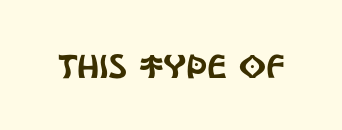
The image shows 33 px condensed sans-serif type, upright; set normal letter spacing, not underlined; a large x-height.
